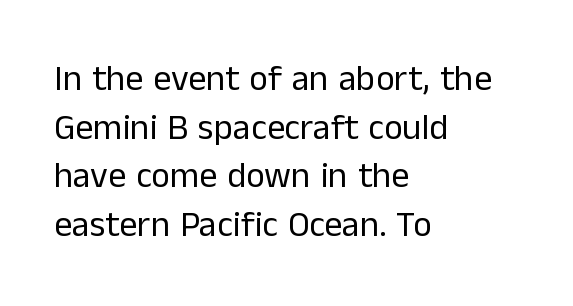
{"serif": "no", "italic": "no", "bold": "no", "weight": "regular", "width": "normal", "stroke_contrast": "low", "x_height": "medium", "monospaced": "no", "underline": "no", "align": "left", "line_spacing": "normal", "line_spacing_ratio": 1.35, "letter_spacing": "normal", "letter_spacing_em": 0.0, "glyph_px": 36}
